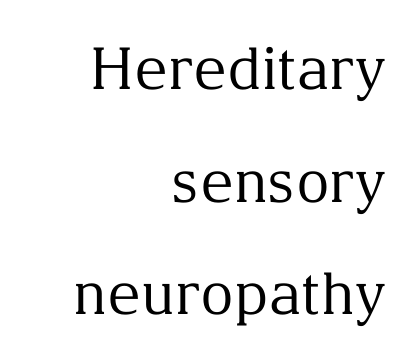
Q: Is the text bold? A: No.
Q: Is the text italic (slanted)? A: No, it is upright.
Q: Is the typeface a serif or a sans-serif typeface? A: Serif.
Q: Is the text underlined? A: No.
Q: How is the paragraph aligned? A: Right-aligned.
Q: Is the spacing between letters normal or unusually wide? A: Normal.
Q: Is the spacing between lines tight, normal or loose? A: Loose.
Q: Width (condensed, normal, or wide)? A: Normal.
Q: Stroke contrast? A: Medium.
Q: x-height? A: Medium.
Q: Monospaced? A: No.
